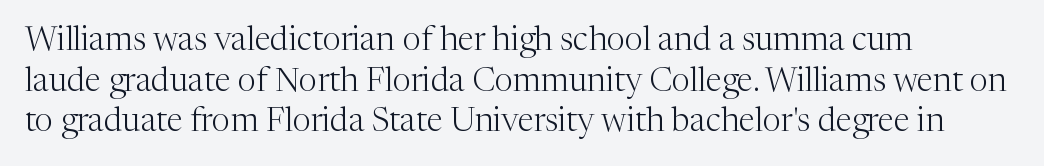
Q: Is the text bold? A: No.
Q: Is the text italic (slanted)? A: No, it is upright.
Q: Is the typeface a serif or a sans-serif typeface? A: Serif.
Q: Is the text underlined? A: No.
Q: How is the paragraph aligned? A: Left-aligned.
Q: Is the spacing between letters normal or unusually wide? A: Normal.
Q: Width (condensed, normal, or wide)? A: Normal.
Q: Stroke contrast? A: Medium.
Q: x-height? A: Medium.
Q: Monospaced? A: No.
